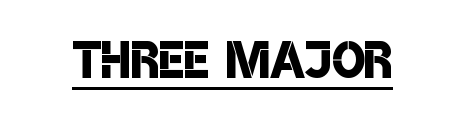
{"serif": "no", "bold": "semi", "weight": "semibold", "width": "condensed", "stroke_contrast": "low", "x_height": "large", "monospaced": "no", "underline": "yes", "letter_spacing": "normal", "letter_spacing_em": 0.0, "glyph_px": 69}
